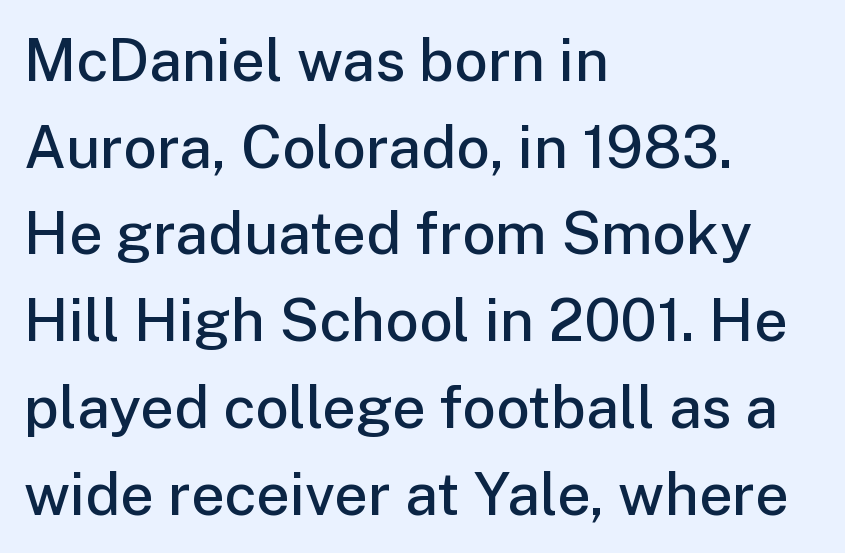
Descenders are the only things crossing below the line. Spacing verdict: proportional, widths tailored to each character. Here the glyphs are tracked normally, forming tight word shapes. Observe the absence of serifs on each vertical stroke in this sample.
